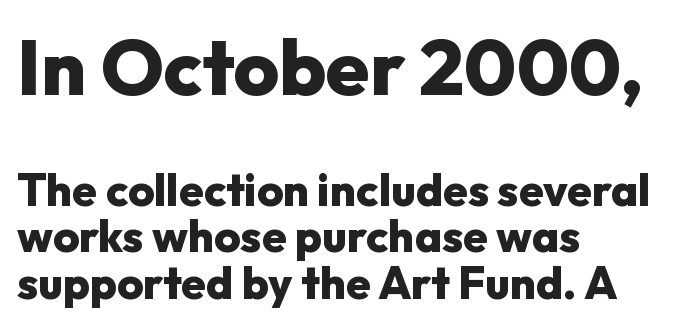
Students, note that the glyphs here touch the page at normal intervals. Serifs: no, the terminals of the letterforms are clean. Is the type bold? Yes — the strokes are clearly thick and heavy. If you squint, the top block still reads clearly — it's the larger of the two. Vertical spacing — tight. The paragraph has a hard left edge and a soft right edge.
